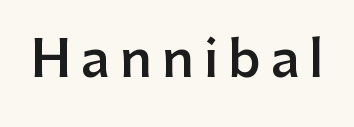
Q: Is the text bold? A: Semi-bold.
Q: Is the text italic (slanted)? A: No, it is upright.
Q: Is the typeface a serif or a sans-serif typeface? A: Sans-serif.
Q: Is the text underlined? A: No.
Q: Width (condensed, normal, or wide)? A: Normal.
Q: Stroke contrast? A: Low.
Q: x-height? A: Medium.
Q: Monospaced? A: No.
